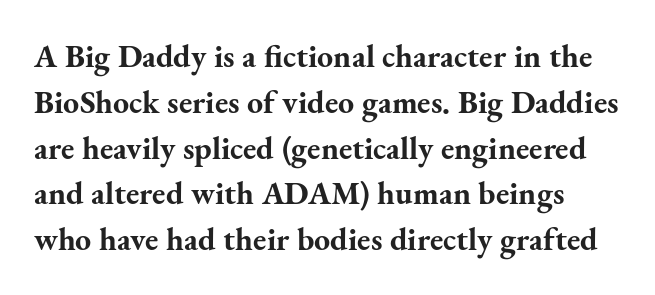
Look at the tracking — it's just the regular setting, nothing added. Nobody drew a line under any word here. Tall strokes in this sample are plumb rather than angled. This sample has the flowing, uneven cadence of proportional lettering. Does the type have serifs? Yes, each stem ends in a small foot.
